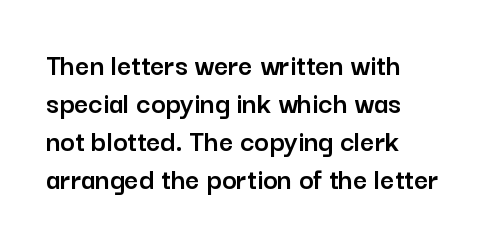
Q: Is the text italic (slanted)? A: No, it is upright.
Q: Is the typeface a serif or a sans-serif typeface? A: Sans-serif.
Q: Is the text underlined? A: No.
Q: How is the paragraph aligned? A: Left-aligned.
Q: Is the spacing between letters normal or unusually wide? A: Normal.
Q: Width (condensed, normal, or wide)? A: Normal.
Q: Stroke contrast? A: Low.
Q: x-height? A: Medium.
Q: Monospaced? A: No.
